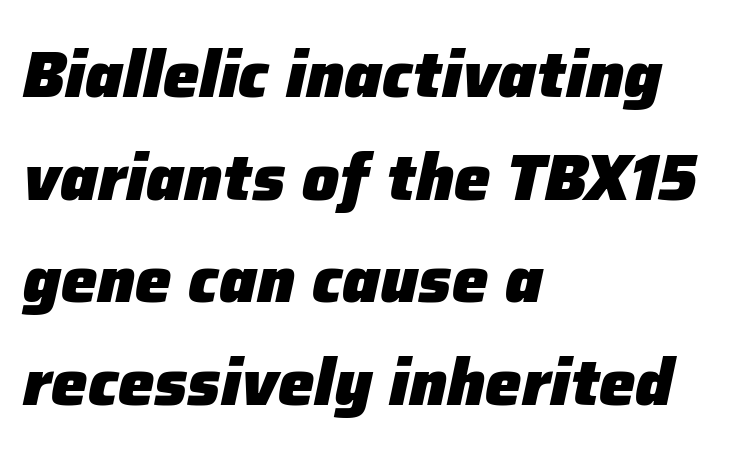
{"italic": "yes", "lean": "right", "slant_degrees": 12, "bold": "yes", "weight": "heavy", "width": "normal", "stroke_contrast": "low", "x_height": "medium", "monospaced": "no", "underline": "no", "align": "left", "line_spacing": "normal", "line_spacing_ratio": 1.58, "letter_spacing": "normal", "letter_spacing_em": 0.0, "glyph_px": 65}
